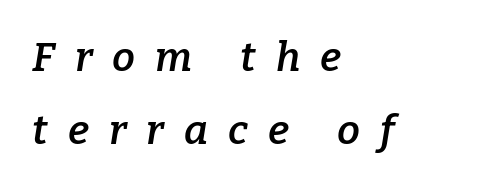
Students, note that the glyphs here are deliberately spaced far apart. Notice how the passage keeps a crisp vertical edge on the left only. Each letter's strokes conclude with small projecting serifs. Anything drawn beneath the words? Only blank space.
